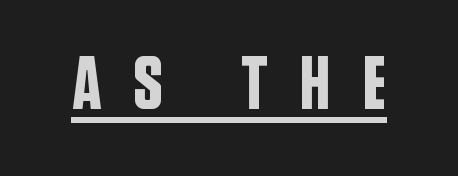
The image shows 75 px condensed sans-serif type, upright; set unusually wide letter spacing (+0.42 em), underlined; low stroke contrast and a large x-height.
